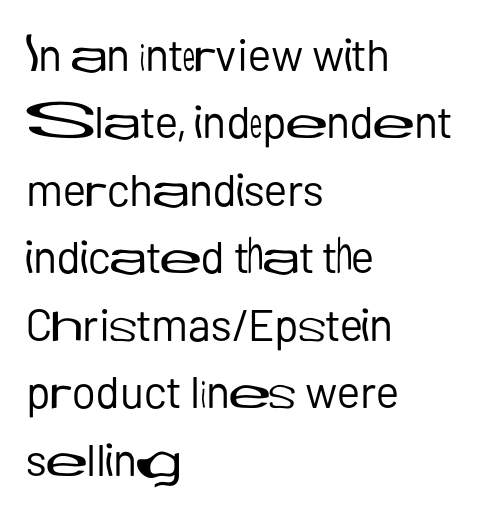
The image shows 45 px regular-weight sans-serif type, upright; set left-aligned, normal line spacing (1.5x), normal letter spacing, not underlined; low stroke contrast and a medium x-height.
